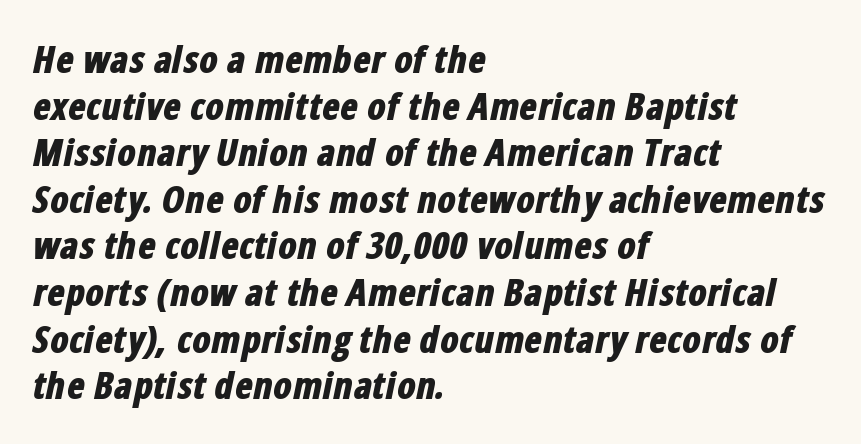
The image shows 37 px bold, condensed type, italic (leaning right); set left-aligned, normal line spacing (1.26x), normal letter spacing, not underlined; low stroke contrast and a medium x-height.
